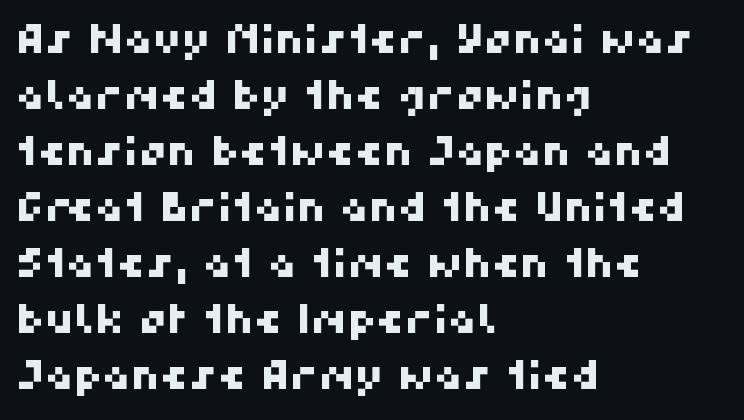
{"serif": "no", "width": "normal", "stroke_contrast": "high", "x_height": "medium", "monospaced": "no", "underline": "no", "align": "left", "line_spacing": "normal", "line_spacing_ratio": 1.4, "letter_spacing": "normal", "letter_spacing_em": 0.0, "glyph_px": 40}
